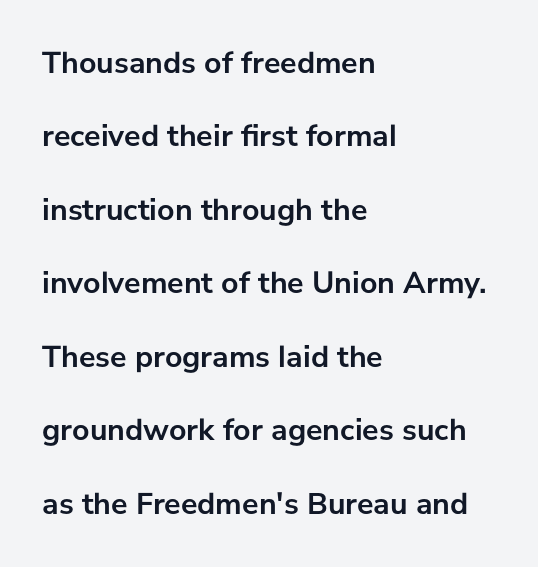
Q: Is the text bold? A: Yes.
Q: Is the text italic (slanted)? A: No, it is upright.
Q: Is the typeface a serif or a sans-serif typeface? A: Sans-serif.
Q: Is the text underlined? A: No.
Q: How is the paragraph aligned? A: Left-aligned.
Q: Is the spacing between letters normal or unusually wide? A: Normal.
Q: Is the spacing between lines tight, normal or loose? A: Loose.
Q: Width (condensed, normal, or wide)? A: Normal.
Q: Stroke contrast? A: Low.
Q: x-height? A: Medium.
Q: Monospaced? A: No.
